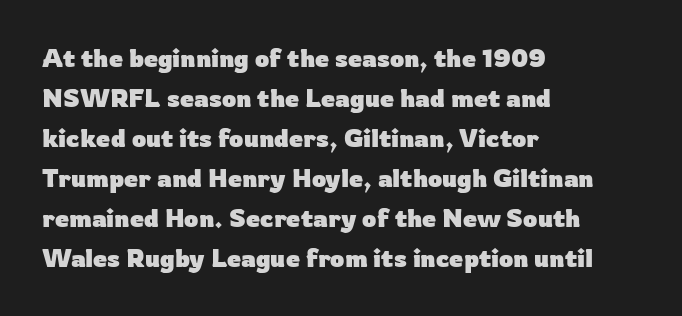
Q: Is the text bold? A: Yes.
Q: Is the text italic (slanted)? A: No, it is upright.
Q: Is the text underlined? A: No.
Q: How is the paragraph aligned? A: Left-aligned.
Q: Is the spacing between letters normal or unusually wide? A: Normal.
Q: Is the spacing between lines tight, normal or loose? A: Normal.
